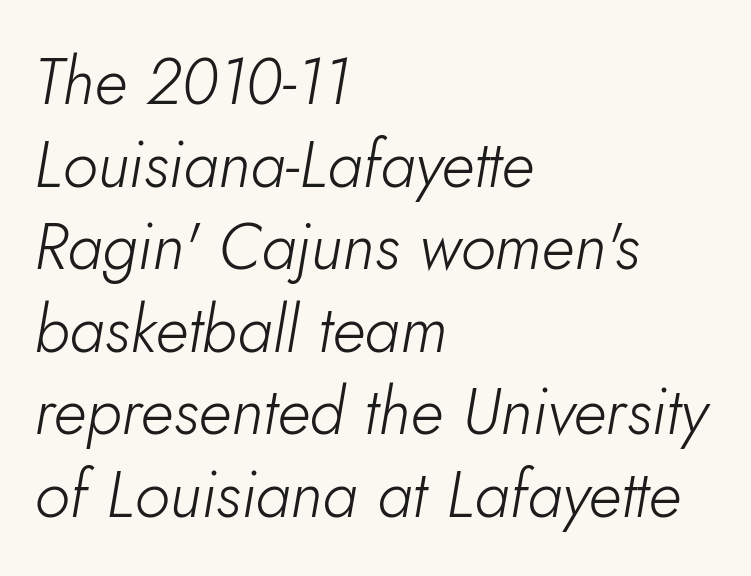
Glance below the letters and you will spot only blank space. The block of text has a typical density, with ordinary space between rows. Is the letter spacing exaggerated? No — it looks like the ordinary default. These lines are rendered in a variable-pitch font. The ragged edge is on the right, which tells us the setting is flush left. When letters slant like this, we call the style italic.
